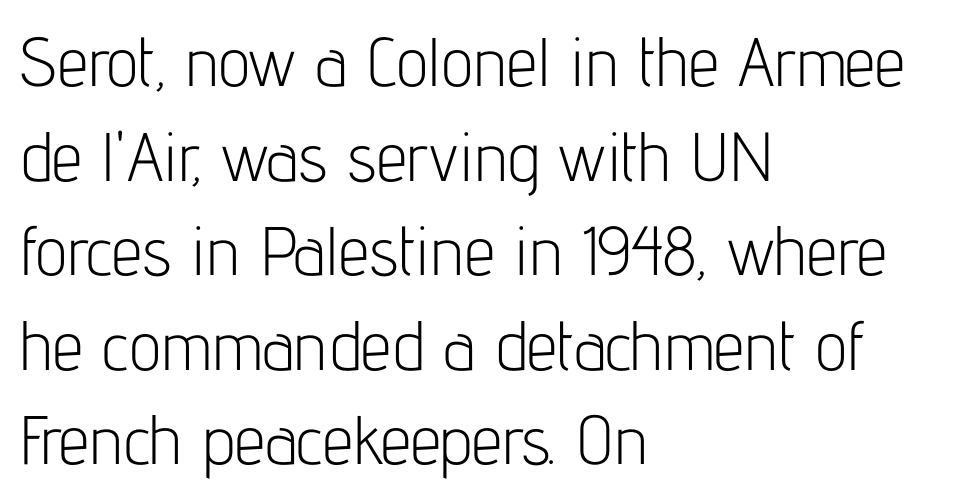
Compared with a typical body face, this is equally light or lighter still. Upright lettering throughout. Each letter keeps its own natural width here, so spacing adapts to shape. Words float on clear page, feet unadorned. The passage shown stacks its lines at a standard gap. Look at the tracking — it's just the regular setting, nothing added.
